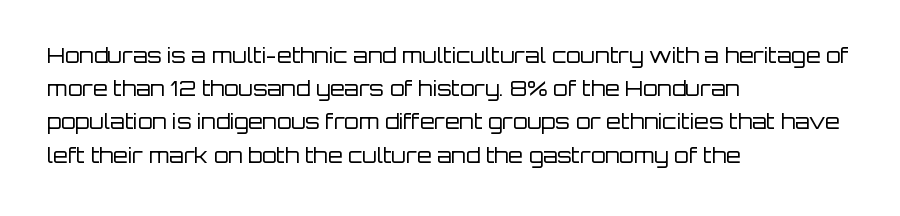
The image shows 21 px text type, upright; set left-aligned, normal line spacing (1.58x), normal letter spacing, not underlined.
